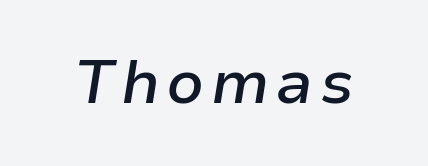
Q: Is the text bold? A: Semi-bold.
Q: Is the text italic (slanted)? A: Yes, it leans right by about 9 degrees.
Q: Is the text underlined? A: No.
Q: Width (condensed, normal, or wide)? A: Normal.
Q: Stroke contrast? A: Low.
Q: x-height? A: Medium.
Q: Monospaced? A: No.
